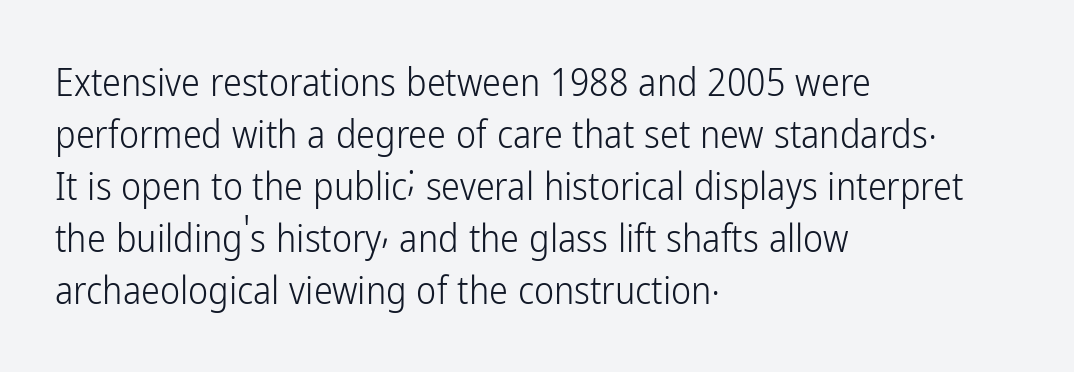
Is the type heavy? It reads as light-to-regular instead. These lines are rendered in a variable-pitch font. To sum up the face: it is a sans, with no serifs. Every row of glyphs begins at an identical x-position on the left.
